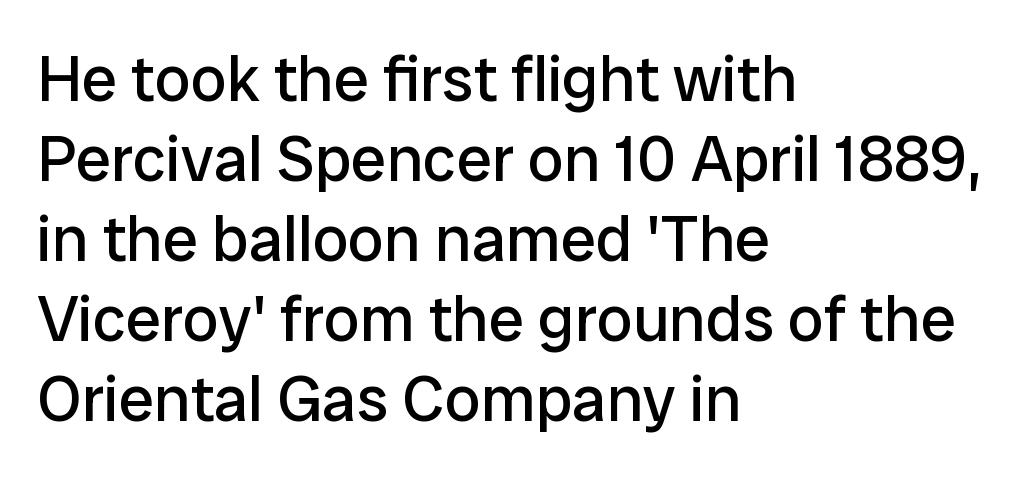
Q: Is the text bold? A: No.
Q: Is the text italic (slanted)? A: No, it is upright.
Q: Is the typeface a serif or a sans-serif typeface? A: Sans-serif.
Q: Is the text underlined? A: No.
Q: How is the paragraph aligned? A: Left-aligned.
Q: Is the spacing between letters normal or unusually wide? A: Normal.
Q: Is the spacing between lines tight, normal or loose? A: Normal.
Q: Width (condensed, normal, or wide)? A: Normal.
Q: Stroke contrast? A: Low.
Q: x-height? A: Medium.
Q: Monospaced? A: No.
